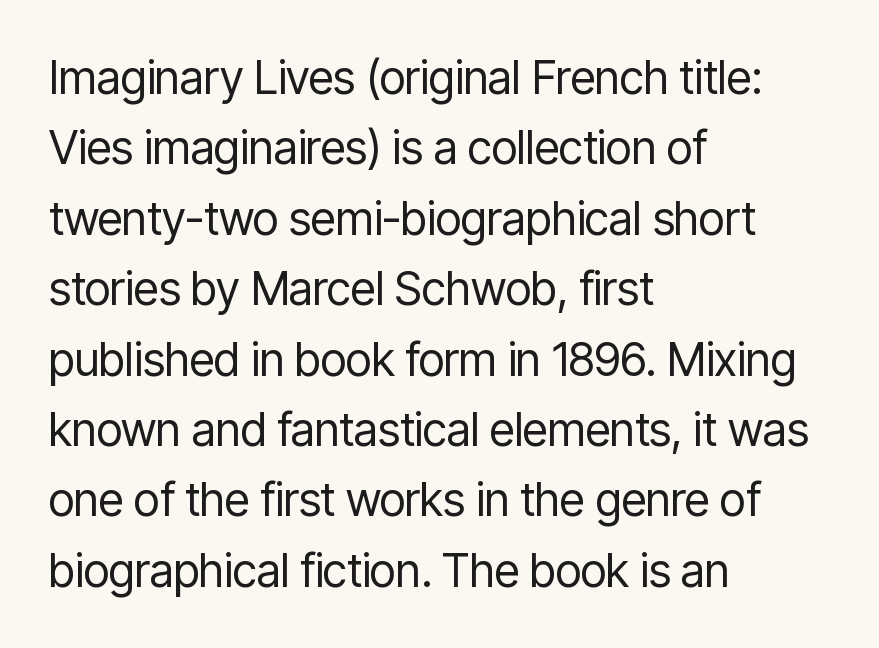
{"serif": "no", "italic": "no", "bold": "no", "weight": "regular", "width": "condensed", "stroke_contrast": "low", "x_height": "medium", "monospaced": "no", "underline": "no", "align": "left", "line_spacing": "normal", "line_spacing_ratio": 1.53, "letter_spacing": "normal", "letter_spacing_em": 0.0, "glyph_px": 46}
